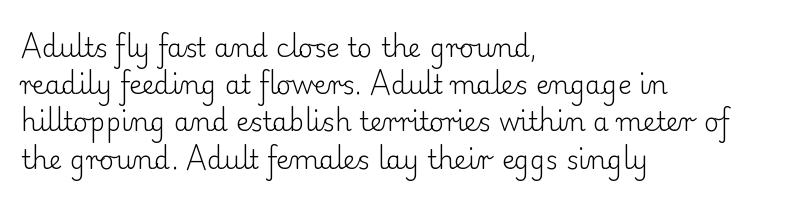
The rendering anchors every line to the left-hand side. A clean baseline with only descenders dipping below it. No chunkiness to these letters — they're not bold. Leading matches the norm, producing a regular column. Ascenders rise straight up at ninety degrees. Nobody touched the tracking dial on this one.
